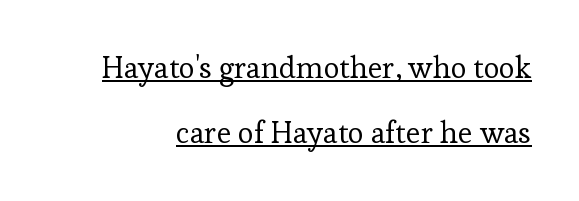
Tall strokes in this sample are plumb rather than angled. The block of text is sparse from top to bottom, with ample space between rows. No extra tracking has been applied to these lines. Does the type have serifs? Yes, each stem ends in a small foot.
